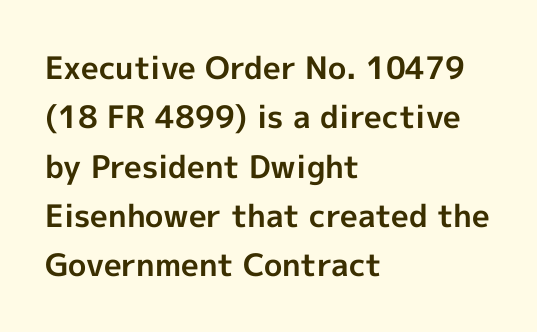
Baseline-to-baseline distance is the conventional proportion of letter height. The rendering uses natural spacing where letterforms have individual widths. Descenders hang freely into open space. Characters follow at the spacing the type designer built in.
